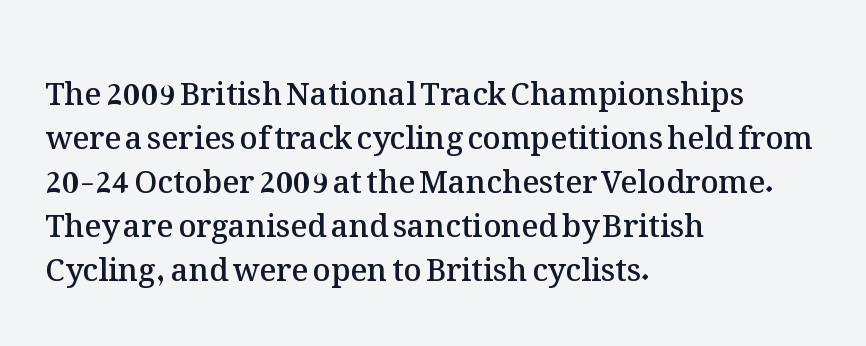
The image shows 31 px semibold type, upright; set left-aligned, normal line spacing (1.42x), normal letter spacing, not underlined; medium stroke contrast and a medium x-height.
